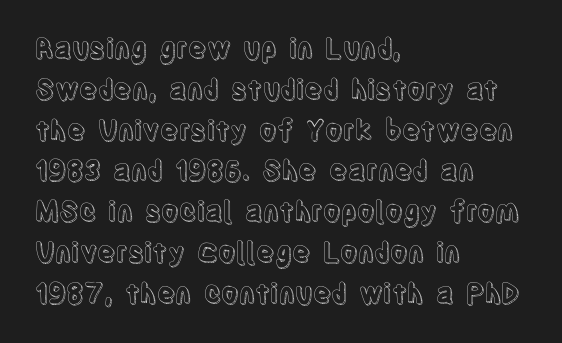
The typography opts for an upright posture over an oblique one. Descenders hang freely into open space. The rag falls on the right side of this text block. No extra tracking has been applied to these lines. Does the leading feel generous? No, just average.
